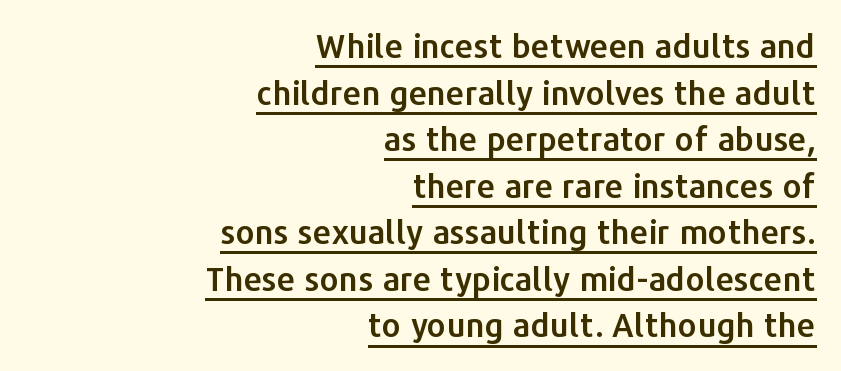
Q: Is the text italic (slanted)? A: No, it is upright.
Q: Is the typeface a serif or a sans-serif typeface? A: Sans-serif.
Q: Is the text underlined? A: Yes.
Q: How is the paragraph aligned? A: Right-aligned.
Q: Is the spacing between letters normal or unusually wide? A: Normal.
Q: Is the spacing between lines tight, normal or loose? A: Normal.
Q: Width (condensed, normal, or wide)? A: Normal.
Q: Stroke contrast? A: Low.
Q: x-height? A: Medium.
Q: Monospaced? A: No.
